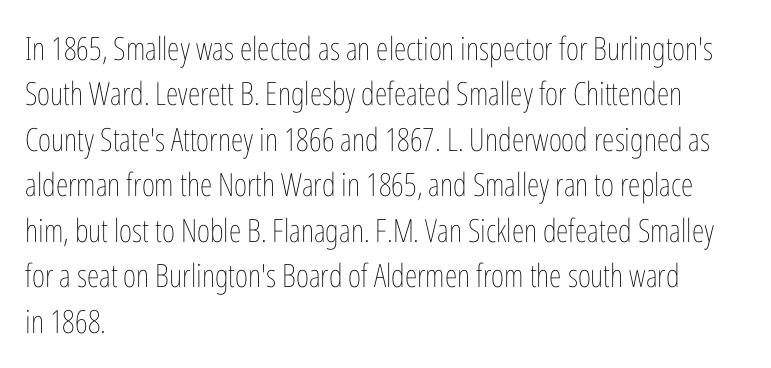
The image shows 32 px thin, condensed type, upright; set left-aligned, normal line spacing (1.42x), normal letter spacing, not underlined; low stroke contrast and a medium x-height.
